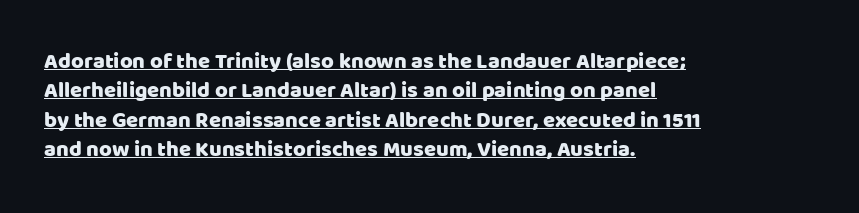
Q: Is the text italic (slanted)? A: No, it is upright.
Q: Is the text underlined? A: Yes.
Q: How is the paragraph aligned? A: Left-aligned.
Q: Is the spacing between letters normal or unusually wide? A: Normal.
Q: Is the spacing between lines tight, normal or loose? A: Normal.
